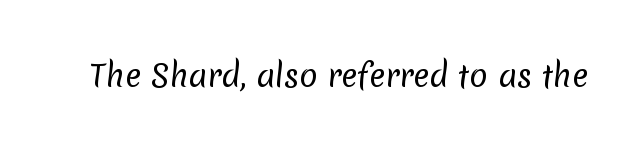
No word sits above an underline. Unbolded letterforms with no extra heft. Note the varied advance widths — an 'i' is clearly narrower than an 'm'. These lines keep a tight, regular rhythm from letter to letter.
